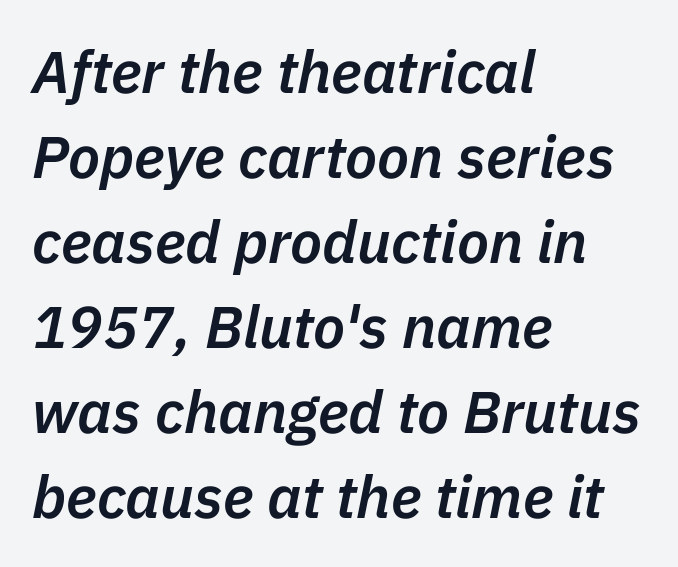
{"italic": "yes", "lean": "right", "slant_degrees": 11, "bold": "semi", "weight": "semibold", "width": "normal", "stroke_contrast": "low", "x_height": "medium", "monospaced": "no", "underline": "no", "align": "left", "line_spacing": "normal", "line_spacing_ratio": 1.44, "letter_spacing": "normal", "letter_spacing_em": 0.0, "glyph_px": 59}
